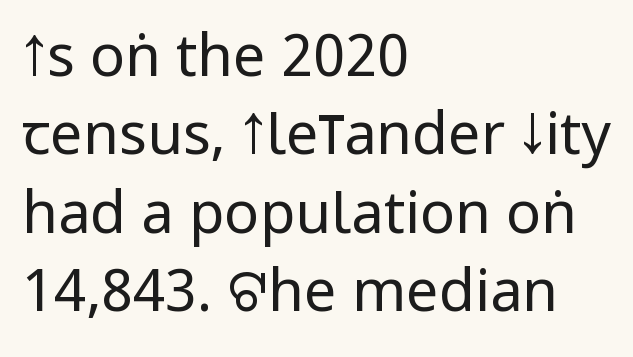
Grotesque or geometric, the face here clearly has no serifs. Do the letters lean? They stand straight. Observe the ordinary spacing: letters are neighbours, not strangers. This rendering features lettering with no underline. These lines sit exactly where default settings would place them.
